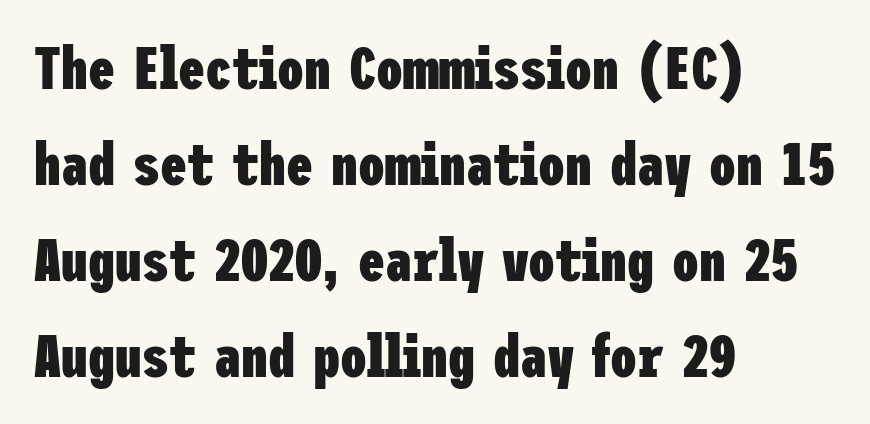
{"serif": "no", "italic": "no", "bold": "yes", "weight": "heavy", "width": "condensed", "stroke_contrast": "low", "x_height": "medium", "underline": "no", "align": "left", "line_spacing": "normal", "line_spacing_ratio": 1.6, "letter_spacing": "normal", "letter_spacing_em": 0.0, "glyph_px": 60}
